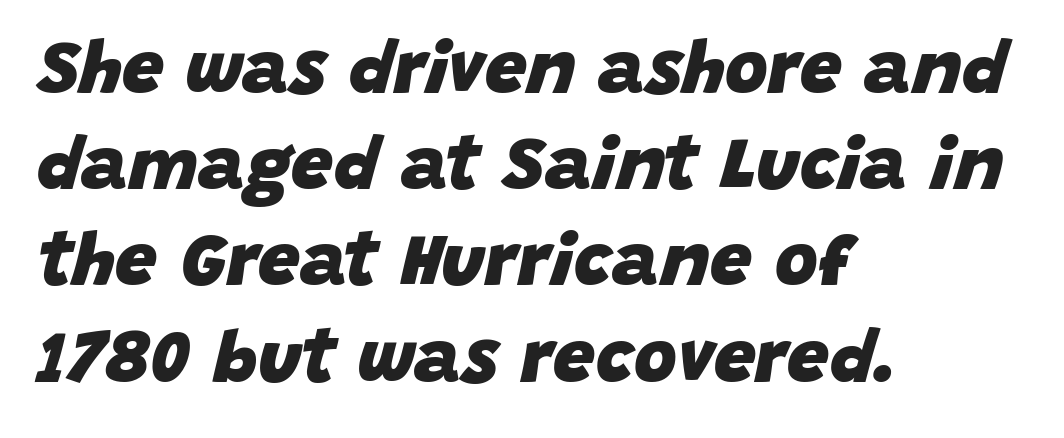
The image shows 74 px heavy type, italic (leaning right); set left-aligned, normal line spacing (1.3x), normal letter spacing, not underlined; low stroke contrast and a large x-height.
